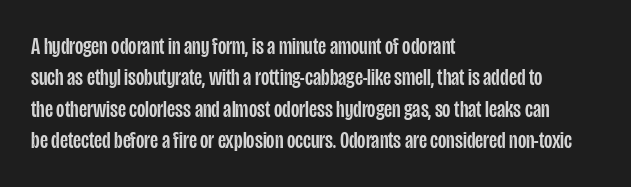
The image shows 24 px text type, upright; set left-aligned, normal line spacing (1.31x), normal letter spacing, not underlined.
